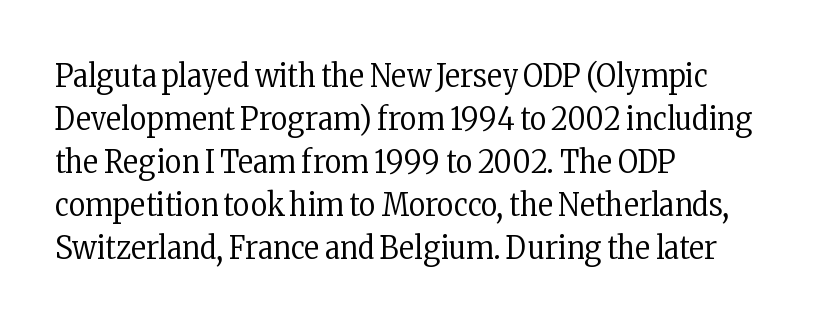
{"serif": "yes", "italic": "no", "bold": "no", "weight": "regular", "width": "condensed", "stroke_contrast": "low", "x_height": "medium", "monospaced": "no", "underline": "no", "align": "left", "line_spacing": "normal", "line_spacing_ratio": 1.34, "letter_spacing": "normal", "letter_spacing_em": 0.0, "glyph_px": 32}
